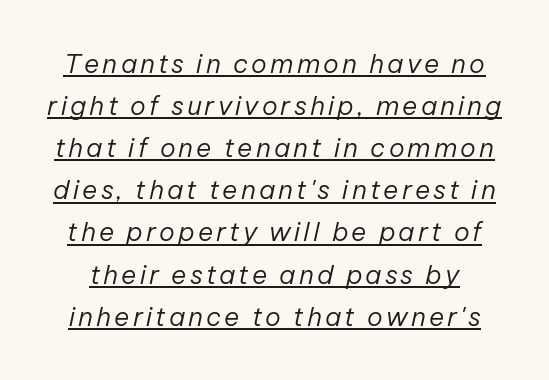
{"italic": "yes", "lean": "right", "slant_degrees": 12, "bold": "no", "underline": "yes", "line_spacing": "normal", "line_spacing_ratio": 1.62, "glyph_px": 26}
